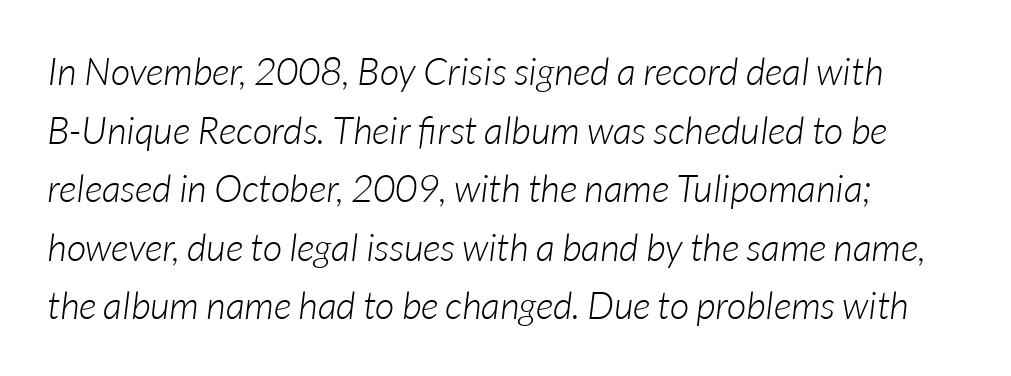
Nobody drew a line under any word here. You could not count columns in this text — the font is proportionally spaced. The letters sit at their default tracking, neither squeezed nor spread. The ragged edge is on the right, which tells us the setting is flush left. Reading down the column, the eye jumps a familiar distance to each next line.
